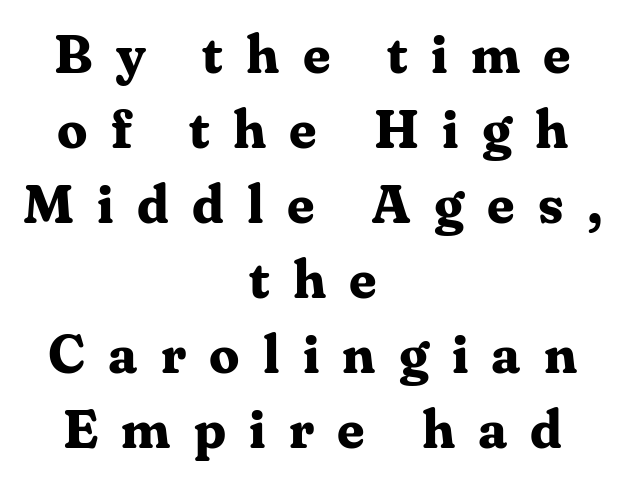
Q: Is the text bold? A: Yes.
Q: Is the text italic (slanted)? A: No, it is upright.
Q: Is the typeface a serif or a sans-serif typeface? A: Serif.
Q: Is the text underlined? A: No.
Q: How is the paragraph aligned? A: Centered.
Q: Is the spacing between letters normal or unusually wide? A: Unusually wide.
Q: Is the spacing between lines tight, normal or loose? A: Normal.
Q: Width (condensed, normal, or wide)? A: Normal.
Q: Stroke contrast? A: Medium.
Q: x-height? A: Medium.
Q: Monospaced? A: No.
